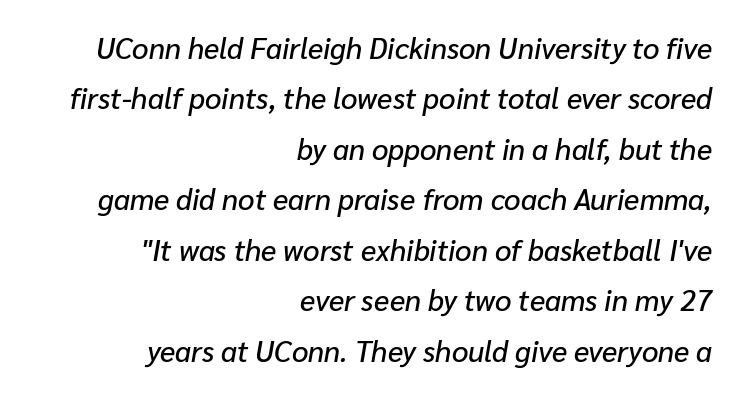
The image shows 29 px text type, italic (leaning right); set right-aligned, line spacing 1.74x, normal letter spacing, not underlined; low stroke contrast and a medium x-height.
